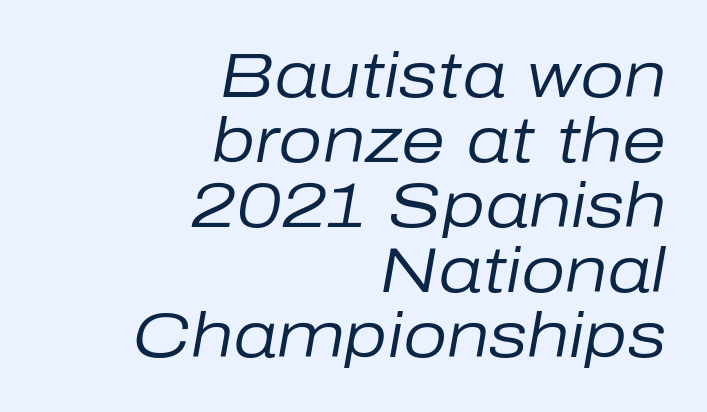
When letters slant like this, we call the style italic. The paragraph shown leans on its right margin. The block of text is dense from top to bottom, with scant space between rows. The letters sit at their default tracking, neither squeezed nor spread. The zone under the glyphs is completely vacant. Note the varied advance widths — an 'i' is clearly narrower than an 'm'.
